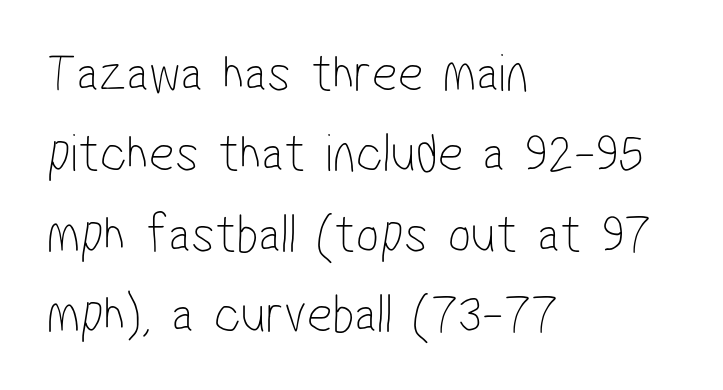
Q: Is the text bold? A: No.
Q: Is the typeface a serif or a sans-serif typeface? A: Sans-serif.
Q: Is the text underlined? A: No.
Q: How is the paragraph aligned? A: Left-aligned.
Q: Is the spacing between letters normal or unusually wide? A: Normal.
Q: Is the spacing between lines tight, normal or loose? A: Normal.
Q: Width (condensed, normal, or wide)? A: Condensed.
Q: Stroke contrast? A: Low.
Q: x-height? A: Medium.
Q: Monospaced? A: No.
